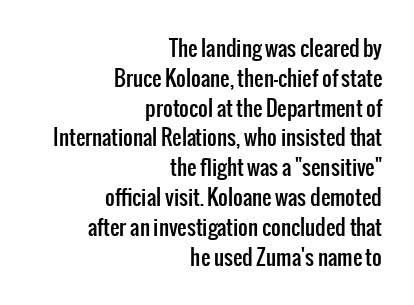
The image shows 21 px text type, upright; set right-aligned, normal line spacing (1.42x), normal letter spacing, not underlined.
